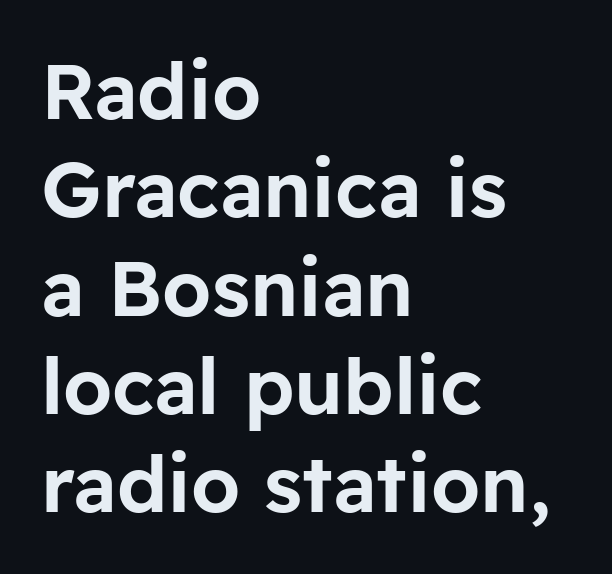
Q: Is the text italic (slanted)? A: No, it is upright.
Q: Is the typeface a serif or a sans-serif typeface? A: Sans-serif.
Q: Is the text underlined? A: No.
Q: How is the paragraph aligned? A: Left-aligned.
Q: Is the spacing between letters normal or unusually wide? A: Normal.
Q: Is the spacing between lines tight, normal or loose? A: Normal.
Q: Width (condensed, normal, or wide)? A: Normal.
Q: Stroke contrast? A: Low.
Q: x-height? A: Medium.
Q: Monospaced? A: No.
